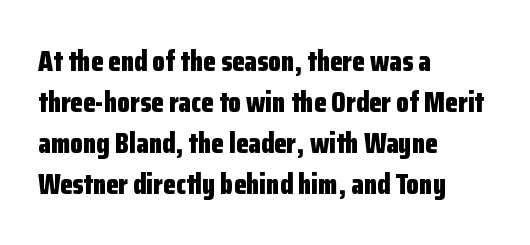
The image shows 29 px bold, condensed sans-serif type, upright; set left-aligned, normal line spacing (1.41x), normal letter spacing, not underlined; low stroke contrast and a medium x-height.
